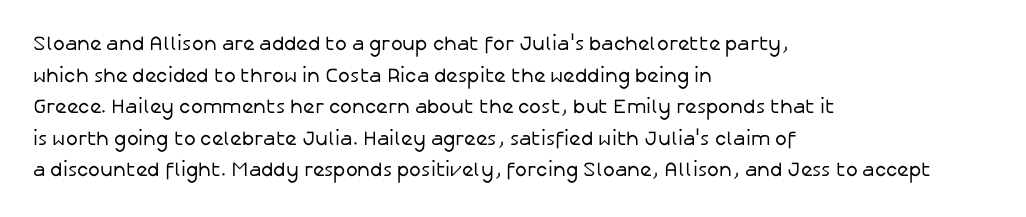
The image shows 20 px text type, upright; set left-aligned, normal line spacing (1.58x), normal letter spacing, not underlined.
